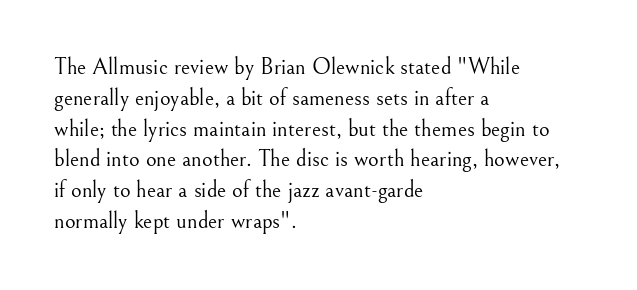
{"italic": "no", "bold": "no", "underline": "no", "align": "left", "line_spacing": "normal", "line_spacing_ratio": 1.34, "letter_spacing": "normal", "letter_spacing_em": 0.0, "glyph_px": 23}
